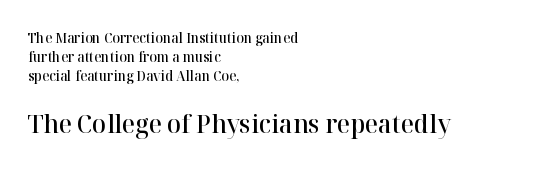
Q: Is the text bold? A: Semi-bold.
Q: Is the text italic (slanted)? A: No, it is upright.
Q: Is the text underlined? A: No.
Q: How is the paragraph aligned? A: Left-aligned.
Q: Is the spacing between letters normal or unusually wide? A: Normal.
Q: Is the spacing between lines tight, normal or loose? A: Normal.
Q: Which block of text is set in a larger size, the first (top) or the second (bottom)? A: The second (bottom) one.
